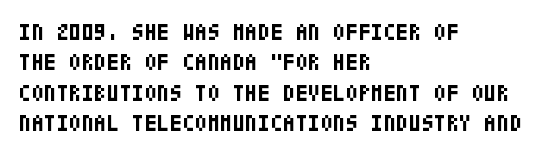
The image shows 23 px bold type, upright; set left-aligned, normal line spacing (1.32x), normal letter spacing, not underlined.
